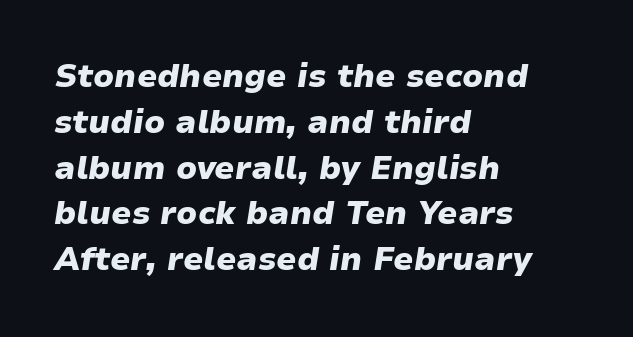
Every character sits at an angle, as italics do. Is the type bold? Yes — the strokes are clearly thick and heavy. Line starts are locked; line ends wander. Tracking value appears to be zero — textbook default spacing. Reading down the column, the eye jumps a familiar distance to each next line. Here the designer chose a conventional face with non-uniform glyph widths.
